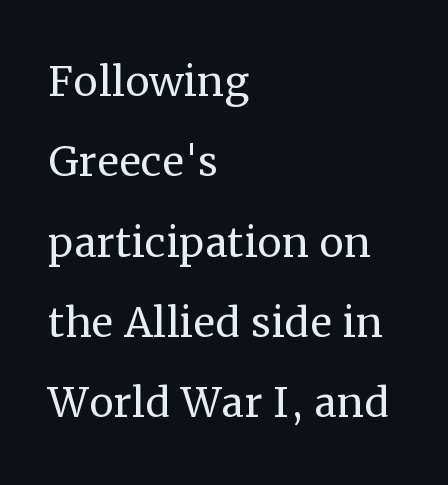
{"serif": "yes", "italic": "no", "bold": "no", "weight": "regular", "width": "normal", "stroke_contrast": "medium", "x_height": "medium", "monospaced": "no", "underline": "no", "align": "left", "line_spacing": "normal", "line_spacing_ratio": 1.46, "letter_spacing": "normal", "letter_spacing_em": 0.0, "glyph_px": 55}
